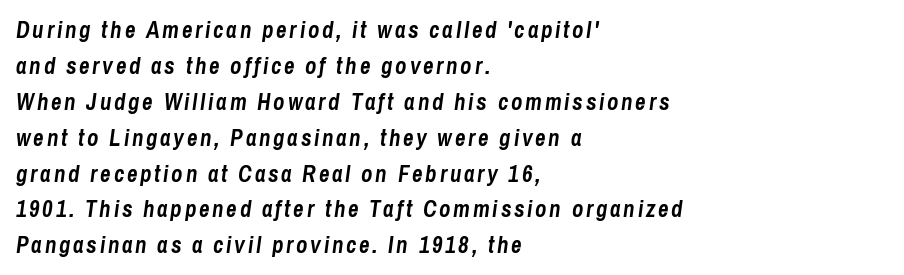
Is the type bold? Yes — the strokes are clearly thick and heavy. Emphasis-style slanted type is in use. Does the leading feel generous? No, just average. Quick note: underline off.
